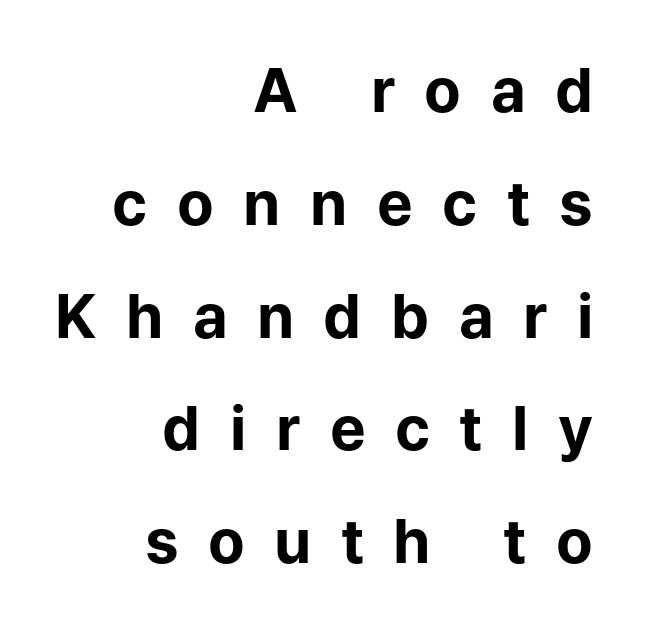
{"serif": "no", "italic": "no", "bold": "yes", "weight": "bold", "width": "normal", "stroke_contrast": "low", "x_height": "medium", "monospaced": "no", "underline": "no", "align": "right", "line_spacing_ratio": 1.88, "letter_spacing": "wide", "letter_spacing_em": 0.49, "glyph_px": 60}
